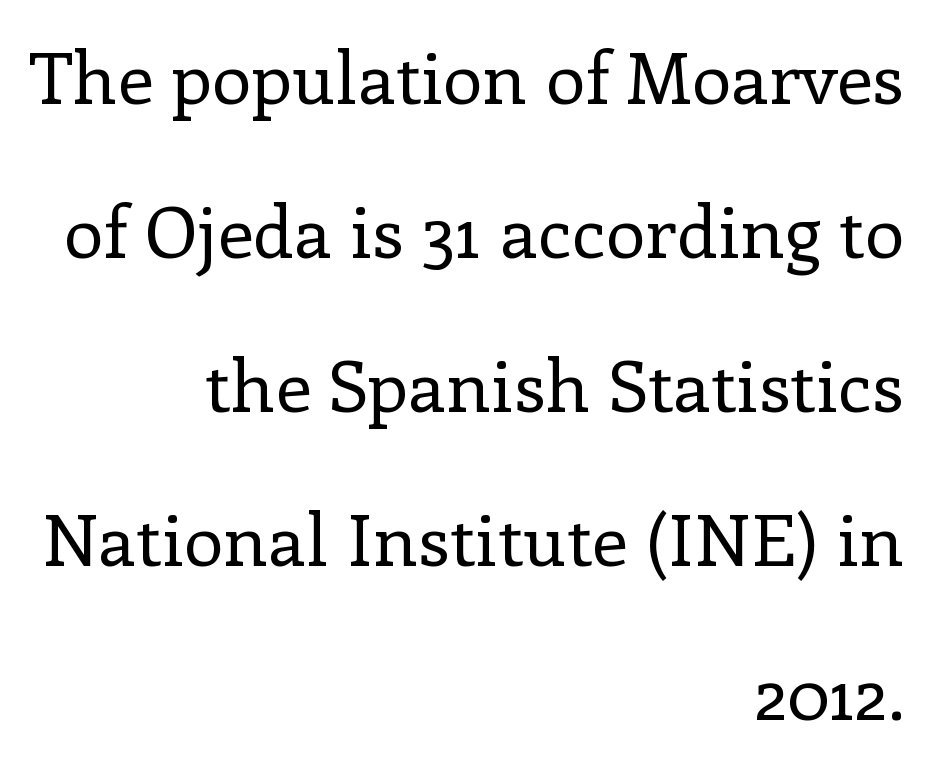
Does the copy run flush right? Yes — the right margin is perfectly even. Check the space under the baseline: it is left empty. Horizontal bands of white between lines are thick stripes. Varying glyph widths throughout — classic text-font behaviour. Weight class: somewhere from thin through regular. Honestly, the letter spacing is just normal — you wouldn't notice it.
